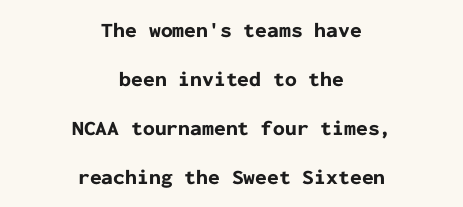
Q: Is the text bold? A: Yes.
Q: Is the text italic (slanted)? A: No, it is upright.
Q: Is the text underlined? A: No.
Q: How is the paragraph aligned? A: Centered.
Q: Is the spacing between letters normal or unusually wide? A: Normal.
Q: Is the spacing between lines tight, normal or loose? A: Loose.
